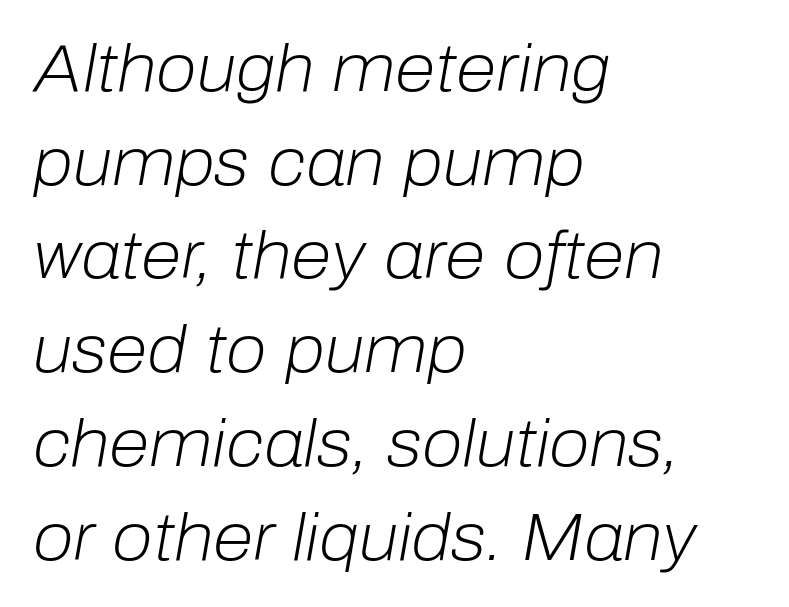
The letterforms sit at book weight or below. This rendering uses left alignment, leaving the right contour irregular. The letters advance in unequal steps, a hallmark of proportional type. Check the space under the baseline: it is left empty.
